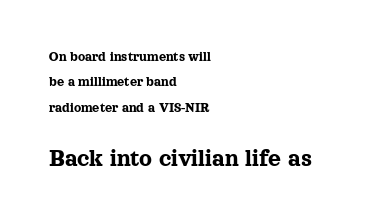
{"italic": "no", "underline": "no", "align": "left", "line_spacing_ratio": 1.82, "letter_spacing": "normal", "letter_spacing_em": 0.0, "larger_block": "second", "size_ratio": 1.79, "glyph_px": 25}
